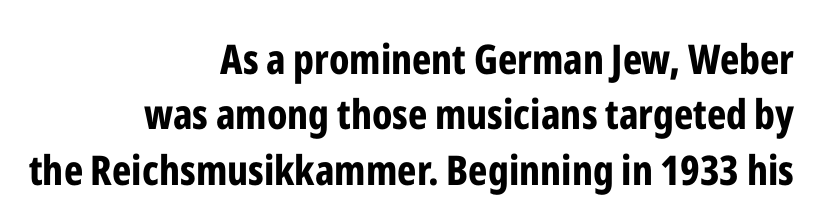
{"serif": "no", "italic": "no", "bold": "yes", "weight": "bold", "width": "condensed", "stroke_contrast": "low", "x_height": "medium", "monospaced": "no", "underline": "no", "align": "right", "line_spacing": "normal", "line_spacing_ratio": 1.35, "letter_spacing": "normal", "letter_spacing_em": 0.0, "glyph_px": 41}
